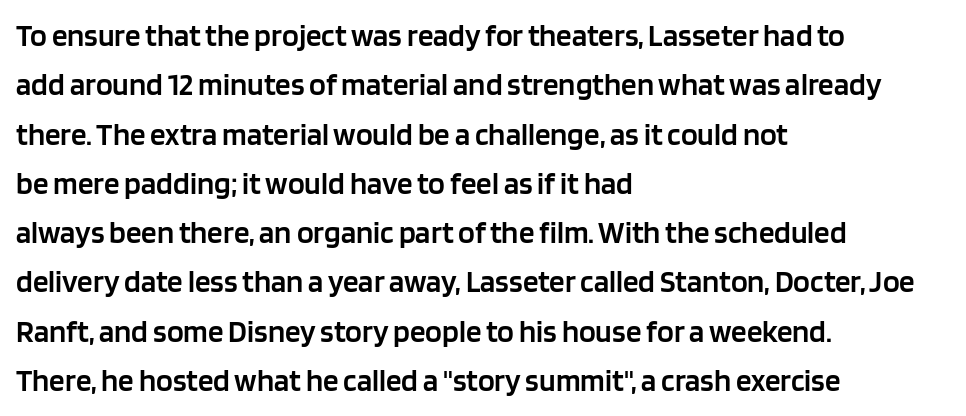
Q: Is the text bold? A: Semi-bold.
Q: Is the text italic (slanted)? A: No, it is upright.
Q: Is the typeface a serif or a sans-serif typeface? A: Sans-serif.
Q: Is the text underlined? A: No.
Q: How is the paragraph aligned? A: Left-aligned.
Q: Is the spacing between letters normal or unusually wide? A: Normal.
Q: Is the spacing between lines tight, normal or loose? A: Normal.
Q: Width (condensed, normal, or wide)? A: Normal.
Q: Stroke contrast? A: Low.
Q: x-height? A: Large.
Q: Monospaced? A: No.
